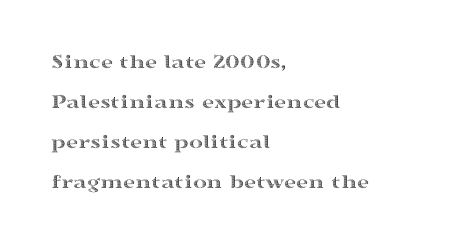
Horizontal bands of white between lines are thick stripes. Between one letter and the next there's only the usual sliver of space. The text block is weighted toward the left margin, trailing off unevenly rightward. Underlining? Definitely not there.
